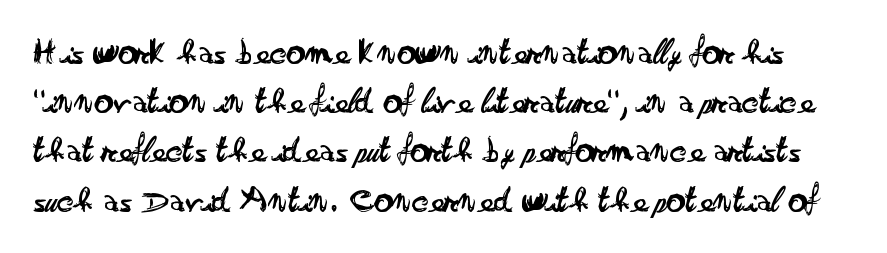
Q: Is the text bold? A: No.
Q: Is the text italic (slanted)? A: No, it is upright.
Q: Is the typeface a serif or a sans-serif typeface? A: Sans-serif.
Q: Is the text underlined? A: No.
Q: Is the spacing between letters normal or unusually wide? A: Normal.
Q: Is the spacing between lines tight, normal or loose? A: Normal.
Q: Width (condensed, normal, or wide)? A: Wide.
Q: Stroke contrast? A: Low.
Q: x-height? A: Small.
Q: Monospaced? A: No.
